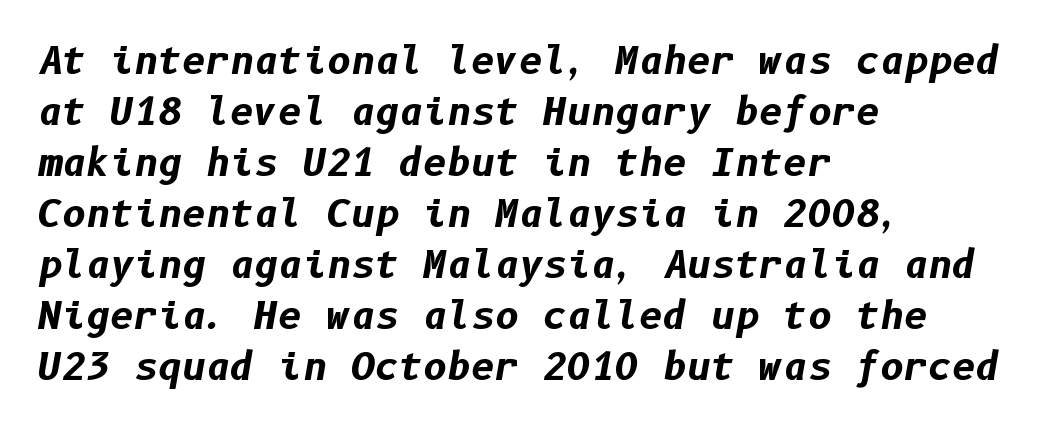
{"italic": "yes", "lean": "right", "slant_degrees": 10, "bold": "yes", "weight": "bold", "width": "normal", "stroke_contrast": "low", "x_height": "medium", "underline": "no", "align": "left", "line_spacing": "normal", "line_spacing_ratio": 1.38, "letter_spacing": "normal", "letter_spacing_em": 0.0, "glyph_px": 37}
